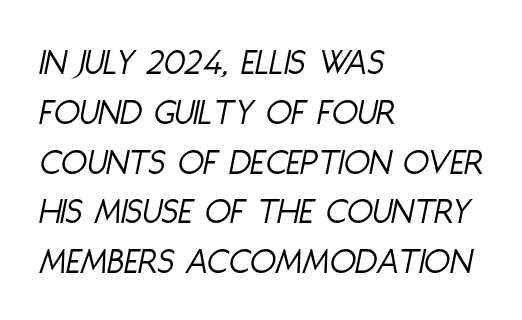
{"italic": "yes", "lean": "right", "slant_degrees": 11, "bold": "no", "weight": "light", "width": "condensed", "stroke_contrast": "low", "x_height": "large", "monospaced": "no", "underline": "no", "align": "left", "line_spacing": "normal", "line_spacing_ratio": 1.31, "letter_spacing": "normal", "letter_spacing_em": 0.0, "glyph_px": 38}
